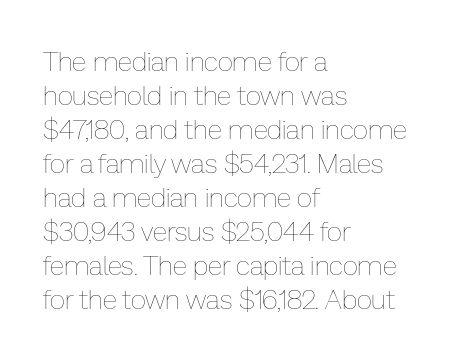
Q: Is the text bold? A: No.
Q: Is the text italic (slanted)? A: No, it is upright.
Q: Is the text underlined? A: No.
Q: How is the paragraph aligned? A: Left-aligned.
Q: Is the spacing between letters normal or unusually wide? A: Normal.
Q: Is the spacing between lines tight, normal or loose? A: Normal.
